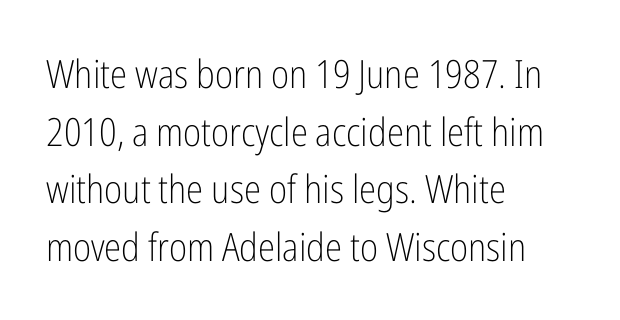
{"serif": "no", "italic": "no", "bold": "no", "weight": "light", "width": "condensed", "stroke_contrast": "low", "x_height": "medium", "monospaced": "no", "underline": "no", "align": "left", "line_spacing": "normal", "line_spacing_ratio": 1.48, "letter_spacing": "normal", "letter_spacing_em": 0.0, "glyph_px": 39}
